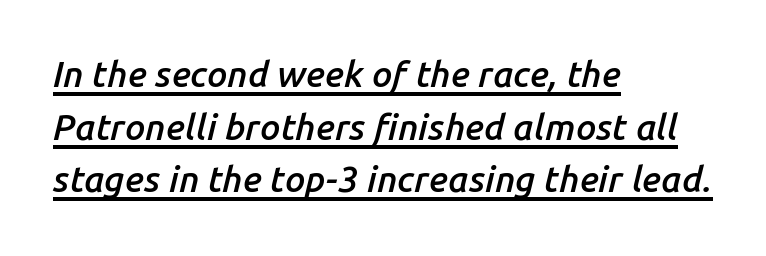
The image shows 36 px semibold type, italic (leaning right); set left-aligned, normal line spacing (1.46x), normal letter spacing, underlined; low stroke contrast and a medium x-height.
